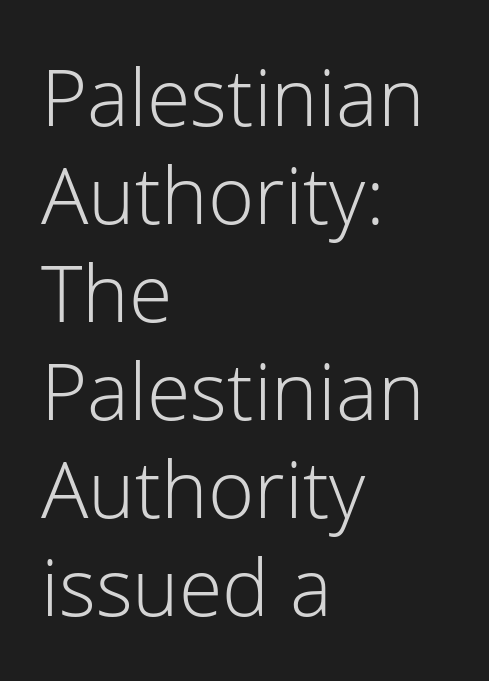
{"serif": "no", "italic": "no", "bold": "no", "weight": "light", "width": "normal", "stroke_contrast": "low", "x_height": "medium", "monospaced": "no", "underline": "no", "align": "left", "line_spacing_ratio": 1.24, "letter_spacing": "normal", "letter_spacing_em": 0.0, "glyph_px": 79}
